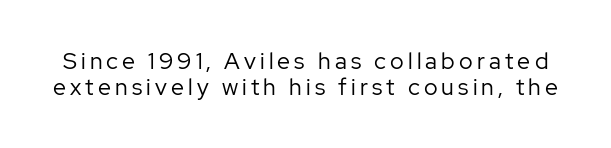
The image shows 23 px text type, upright; set tight line spacing (1.13x), not underlined.
